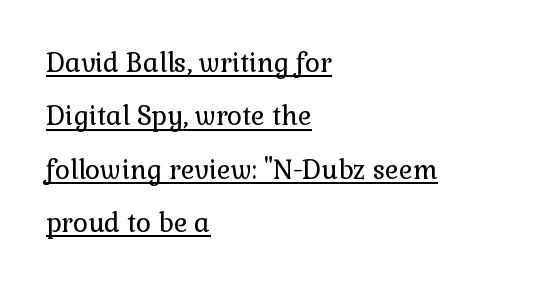
{"italic": "no", "bold": "no", "underline": "yes", "align": "left", "line_spacing": "loose", "line_spacing_ratio": 2.05, "letter_spacing": "normal", "letter_spacing_em": 0.0, "glyph_px": 26}
